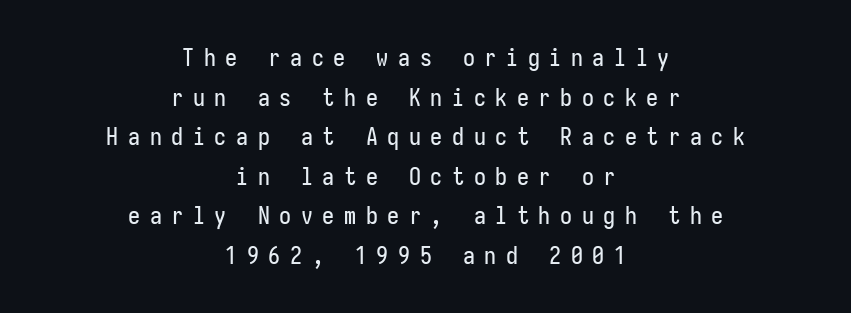
The letterforms stand isolated, each surrounded by extra space. If you measured baseline to baseline, you'd find a middling distance. Check under the words: just untouched page. Teacher's note: observe the equal gaps on both sides — that is centered alignment.
